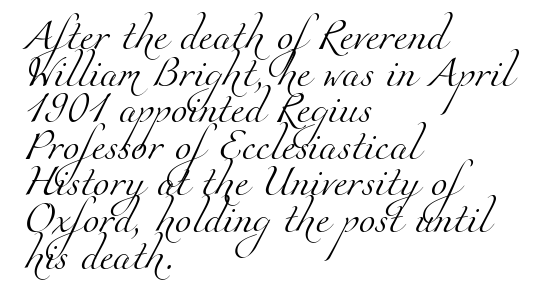
Q: Is the text bold? A: No.
Q: Is the typeface a serif or a sans-serif typeface? A: Serif.
Q: Is the text underlined? A: No.
Q: How is the paragraph aligned? A: Left-aligned.
Q: Is the spacing between letters normal or unusually wide? A: Normal.
Q: Width (condensed, normal, or wide)? A: Normal.
Q: Stroke contrast? A: Medium.
Q: x-height? A: Small.
Q: Monospaced? A: No.
